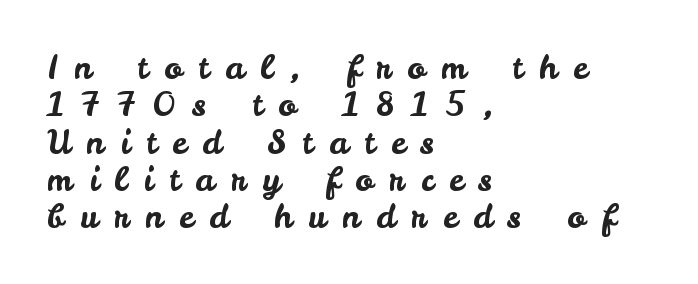
Q: Is the text italic (slanted)? A: Yes.
Q: Is the typeface a serif or a sans-serif typeface? A: Sans-serif.
Q: Is the text underlined? A: No.
Q: How is the paragraph aligned? A: Left-aligned.
Q: Is the spacing between letters normal or unusually wide? A: Unusually wide.
Q: Is the spacing between lines tight, normal or loose? A: Tight.
Q: Width (condensed, normal, or wide)? A: Normal.
Q: Stroke contrast? A: Low.
Q: x-height? A: Small.
Q: Monospaced? A: No.
